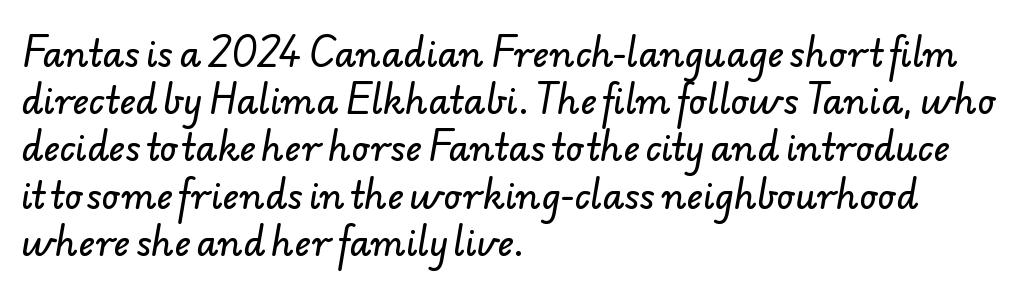
The letters advance in unequal steps, a hallmark of proportional type. This sample keeps an unexceptional amount of space between lines. Underlining? Definitely not there. The face used here is a sans, in the tradition of grotesques and geometrics.
